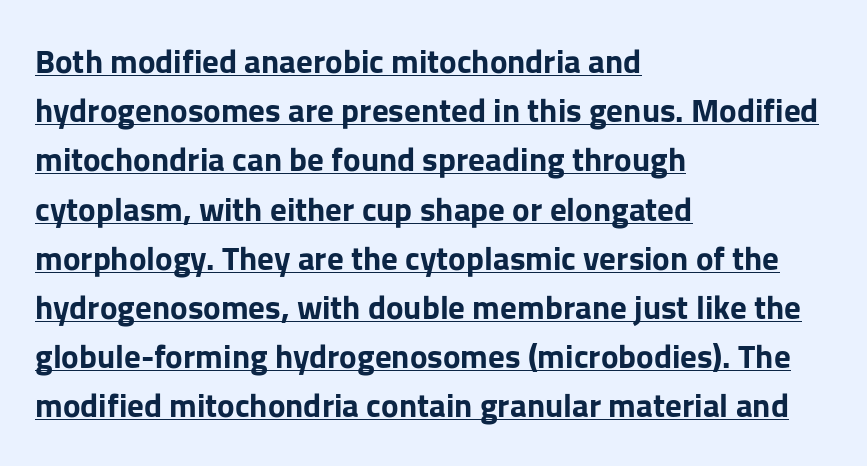
Q: Is the text bold? A: Yes.
Q: Is the text italic (slanted)? A: No, it is upright.
Q: Is the typeface a serif or a sans-serif typeface? A: Sans-serif.
Q: Is the text underlined? A: Yes.
Q: How is the paragraph aligned? A: Left-aligned.
Q: Is the spacing between letters normal or unusually wide? A: Normal.
Q: Is the spacing between lines tight, normal or loose? A: Normal.
Q: Width (condensed, normal, or wide)? A: Normal.
Q: Stroke contrast? A: Low.
Q: x-height? A: Medium.
Q: Monospaced? A: No.
